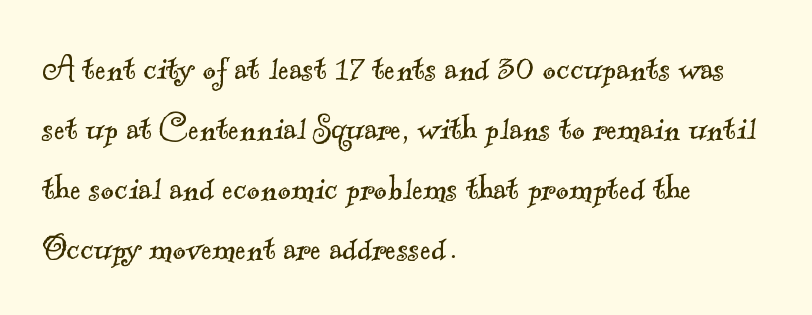
{"serif": "yes", "bold": "no", "weight": "light", "width": "normal", "x_height": "small", "monospaced": "no", "underline": "no", "align": "left", "line_spacing": "normal", "line_spacing_ratio": 1.46, "letter_spacing": "normal", "letter_spacing_em": 0.0, "glyph_px": 41}
